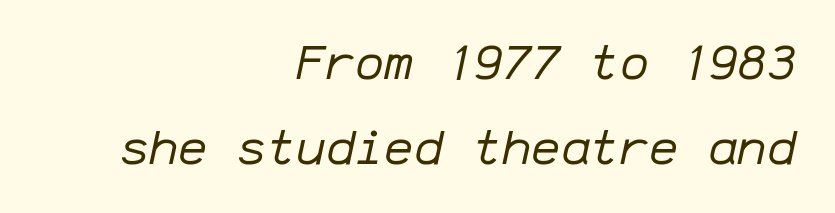
Q: Is the text bold? A: No.
Q: Is the text italic (slanted)? A: Yes, it leans right by about 12 degrees.
Q: Is the text underlined? A: No.
Q: How is the paragraph aligned? A: Right-aligned.
Q: Is the spacing between letters normal or unusually wide? A: Normal.
Q: Width (condensed, normal, or wide)? A: Normal.
Q: Stroke contrast? A: Low.
Q: x-height? A: Medium.
Q: Monospaced? A: Yes.
